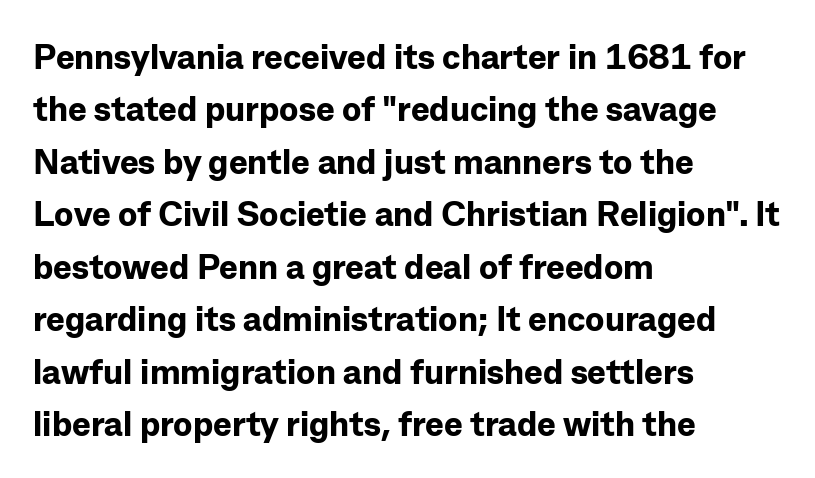
The passage is arranged the way most books set body copy — flush left. The space beneath each line is pristine and unruled. Are there feet on the stems? There aren't — it's a sans. There is no visible air inserted between adjacent glyphs. Nope, not italic — everything's standing straight. Note the varied advance widths — an 'i' is clearly narrower than an 'm'.
